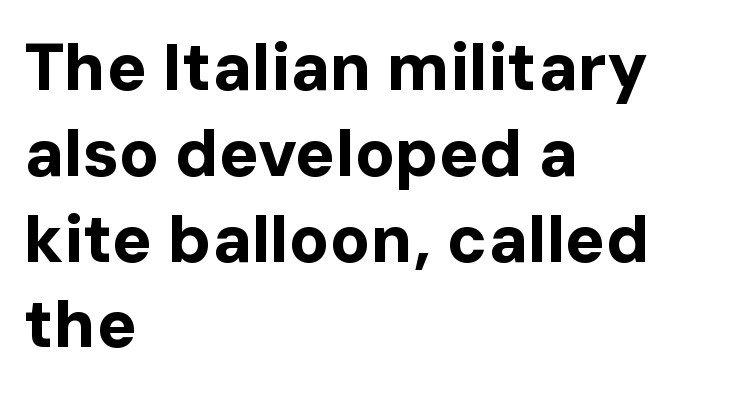
Q: Is the text bold? A: Yes.
Q: Is the text italic (slanted)? A: No, it is upright.
Q: Is the typeface a serif or a sans-serif typeface? A: Sans-serif.
Q: Is the text underlined? A: No.
Q: How is the paragraph aligned? A: Left-aligned.
Q: Is the spacing between letters normal or unusually wide? A: Normal.
Q: Is the spacing between lines tight, normal or loose? A: Normal.
Q: Width (condensed, normal, or wide)? A: Normal.
Q: Stroke contrast? A: Low.
Q: x-height? A: Medium.
Q: Monospaced? A: No.
